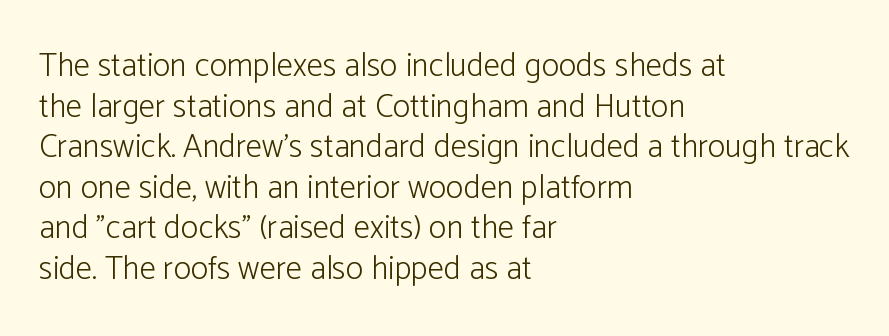
{"serif": "no", "italic": "no", "bold": "no", "weight": "light", "width": "normal", "stroke_contrast": "low", "x_height": "medium", "monospaced": "no", "underline": "no", "align": "left", "line_spacing_ratio": 1.23, "letter_spacing": "normal", "letter_spacing_em": 0.0, "glyph_px": 33}
